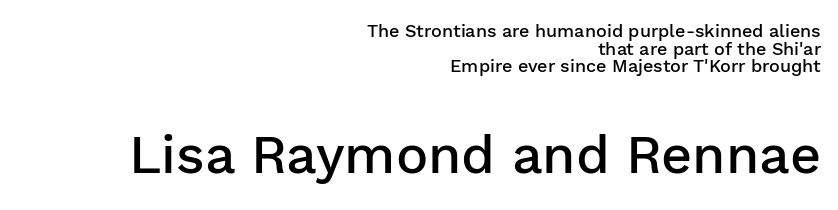
The image shows 54 px semibold sans-serif type, upright; set right-aligned, tight line spacing (0.98x), normal letter spacing, not underlined; the second (bottom) block is 3.0x larger; low stroke contrast and a medium x-height.
